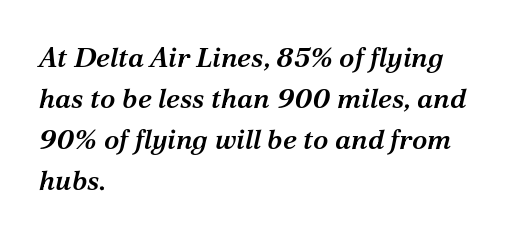
Firm but not heavy-handed strokes: this text is semibold. Designer's note — italics engaged. The setting favours the left margin, as ordinary paragraphs usually do. Examine the stroke ends and you'll spot serifs.
